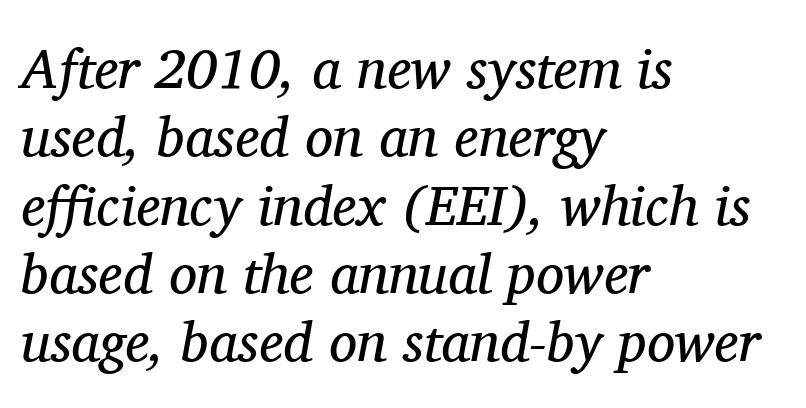
The image shows 56 px regular-weight serif type, italic (leaning right); set left-aligned, line spacing 1.22x, normal letter spacing, not underlined; medium stroke contrast and a medium x-height.
